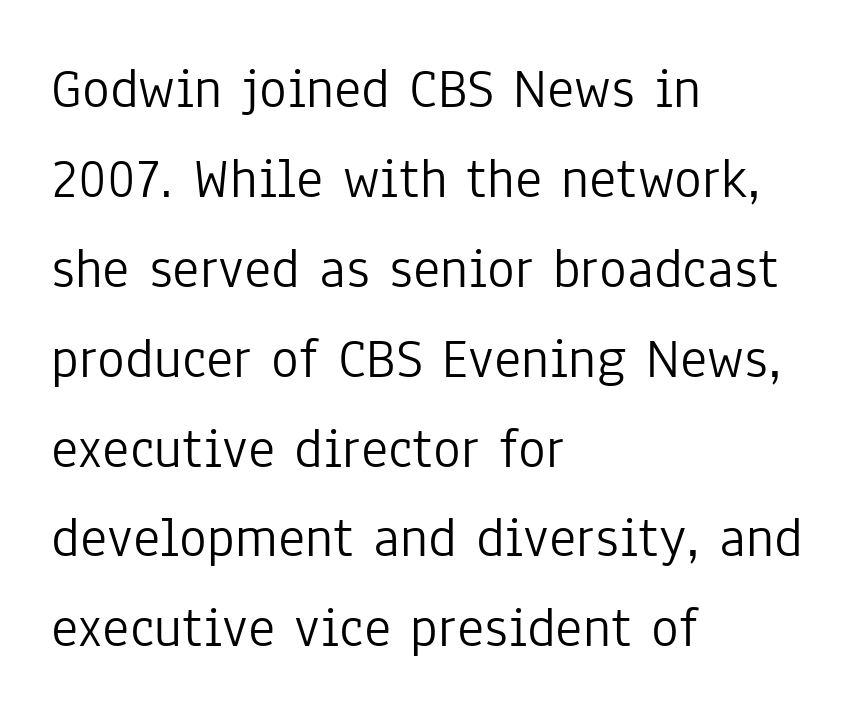
The image shows 58 px light, condensed sans-serif type, upright; set left-aligned, normal line spacing (1.55x), normal letter spacing, not underlined; low stroke contrast and a medium x-height.
